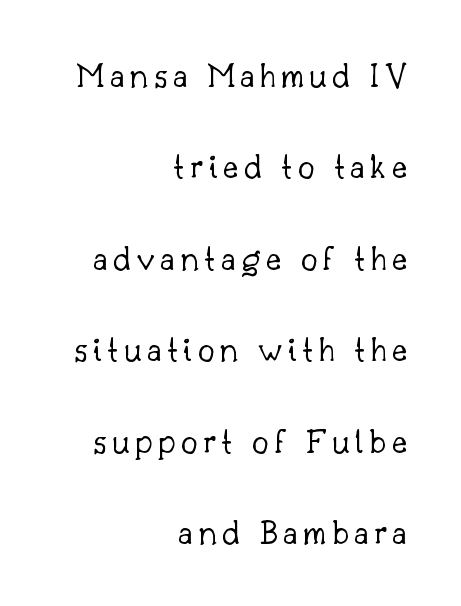
The image shows 37 px light type, upright; set right-aligned, loose line spacing (2.47x), not underlined; low stroke contrast and a small x-height.
